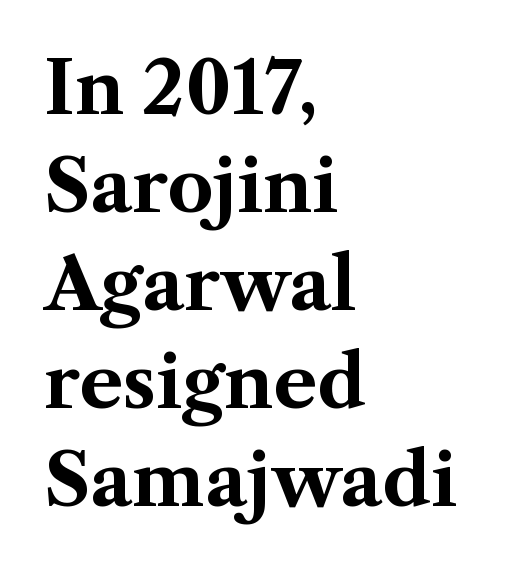
{"serif": "yes", "italic": "no", "bold": "yes", "weight": "bold", "width": "normal", "stroke_contrast": "medium", "x_height": "medium", "monospaced": "no", "underline": "no", "align": "left", "line_spacing": "normal", "line_spacing_ratio": 1.36, "letter_spacing": "normal", "letter_spacing_em": 0.0, "glyph_px": 72}
